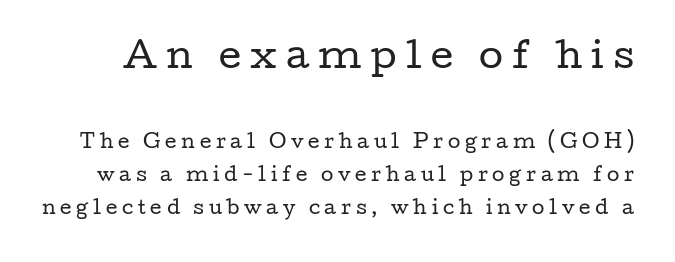
The image shows 35 px regular-weight, wide serif type, upright; set line spacing 1.85x, unusually wide letter spacing (+0.26 em), not underlined; the first (top) block is 1.94x larger; low stroke contrast and a medium x-height.
